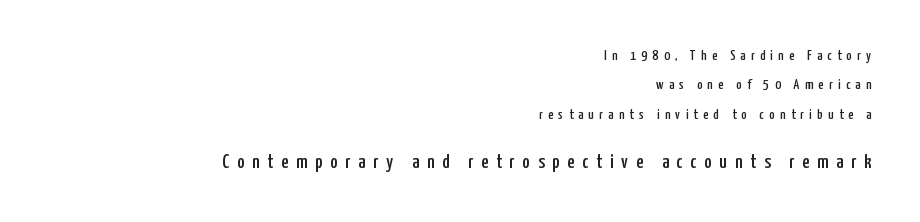
The image shows 20 px text type, upright; set right-aligned, loose line spacing (2.1x), unusually wide letter spacing (+0.39 em), not underlined; the second (bottom) block is 1.43x larger.
